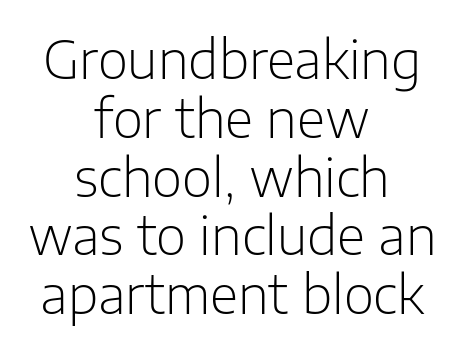
Designer's note — italics off, roman on. The letters carry no serifs — their stems end cleanly without finishing strokes. The type is set solid horizontally, with unmodified tracking. The passage shown is not bold in any degree.
